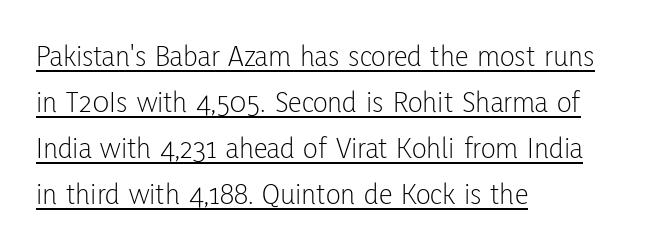
{"serif": "no", "italic": "no", "bold": "no", "weight": "light", "width": "condensed", "stroke_contrast": "low", "x_height": "medium", "monospaced": "no", "underline": "yes", "align": "left", "line_spacing": "normal", "line_spacing_ratio": 1.48, "letter_spacing": "normal", "letter_spacing_em": 0.0, "glyph_px": 31}
